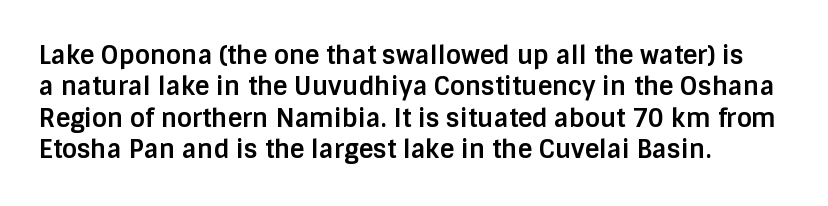
The image shows 25 px bold type, upright; set left-aligned, normal line spacing (1.26x), normal letter spacing, not underlined.
